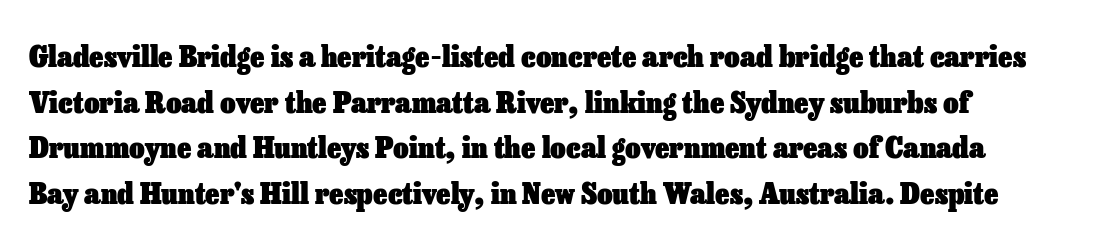
This is the regular roman posture of the typeface. The passage shown is typed in a proportional face where columns would drift. Plenty of ink on the page — the face is bold. The passage shown has conventional tracking throughout.
